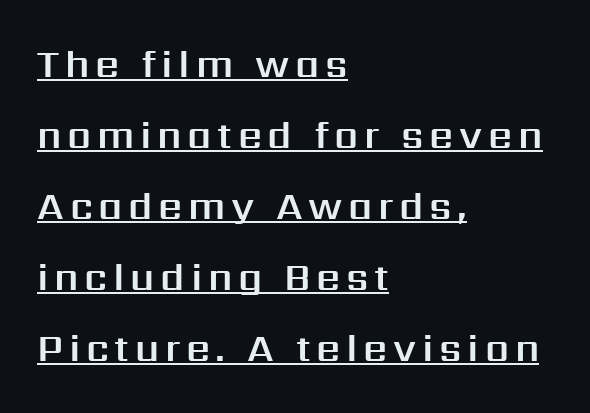
The image shows 38 px sans-serif type, upright; set left-aligned, line spacing 1.87x, underlined; medium stroke contrast and a medium x-height.
